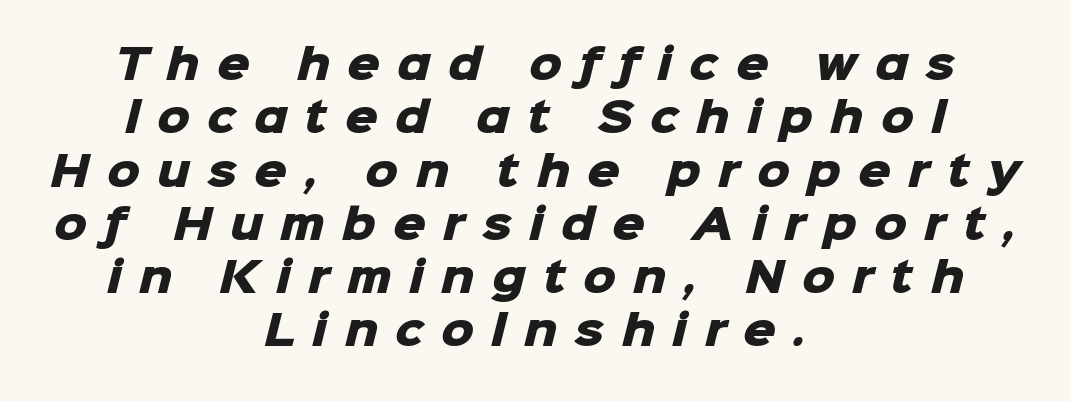
Q: Is the text bold? A: Yes.
Q: Is the typeface a serif or a sans-serif typeface? A: Sans-serif.
Q: Is the text underlined? A: No.
Q: How is the paragraph aligned? A: Centered.
Q: Is the spacing between letters normal or unusually wide? A: Unusually wide.
Q: Is the spacing between lines tight, normal or loose? A: Normal.
Q: Width (condensed, normal, or wide)? A: Normal.
Q: Stroke contrast? A: Low.
Q: x-height? A: Medium.
Q: Monospaced? A: No.
